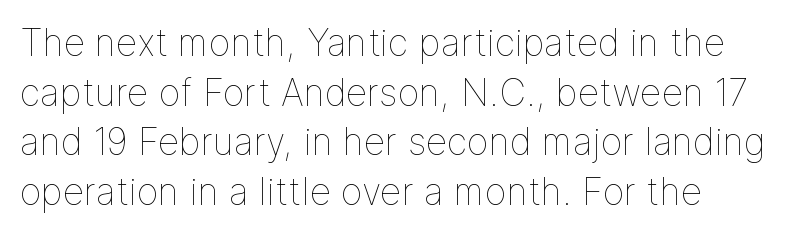
Q: Is the text bold? A: No.
Q: Is the text italic (slanted)? A: No, it is upright.
Q: Is the text underlined? A: No.
Q: Is the spacing between letters normal or unusually wide? A: Normal.
Q: Is the spacing between lines tight, normal or loose? A: Normal.
Q: Width (condensed, normal, or wide)? A: Normal.
Q: Stroke contrast? A: Low.
Q: x-height? A: Medium.
Q: Monospaced? A: No.
